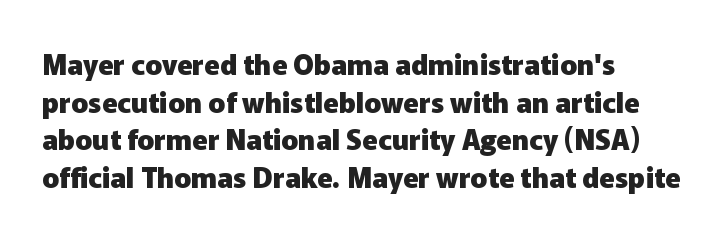
Is this a fixed-width face? No — the glyphs have proportional, varying widths. Alignment: flush left. Look at the tracking — it's just the regular setting, nothing added. The sample has been set heavy, in full bold.
